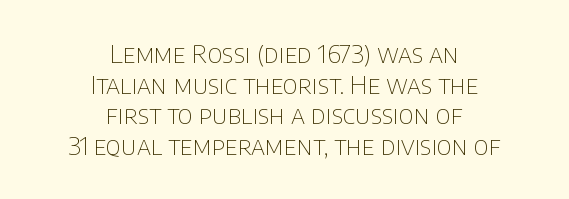
Q: Is the text bold? A: No.
Q: Is the text italic (slanted)? A: No, it is upright.
Q: Is the text underlined? A: No.
Q: How is the paragraph aligned? A: Centered.
Q: Is the spacing between letters normal or unusually wide? A: Normal.
